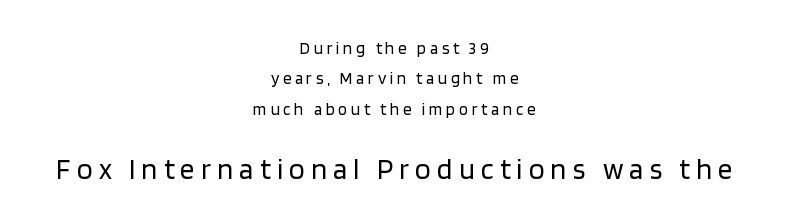
The image shows 29 px regular-weight sans-serif type, upright; set centered, line spacing 1.78x, unusually wide letter spacing (+0.21 em), not underlined; the second (bottom) block is 1.71x larger; low stroke contrast and a large x-height.
